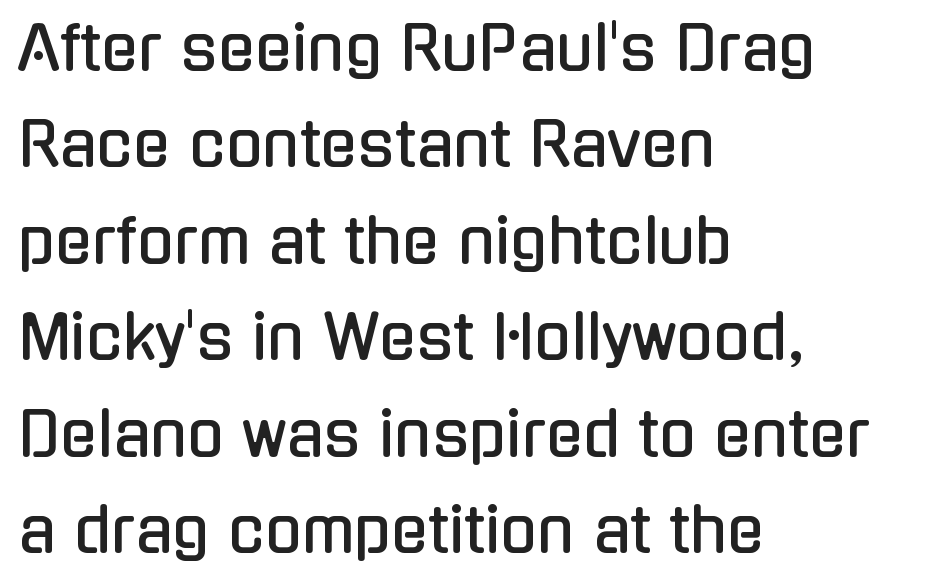
{"serif": "no", "italic": "no", "width": "condensed", "stroke_contrast": "low", "x_height": "medium", "monospaced": "no", "underline": "no", "align": "left", "line_spacing": "normal", "line_spacing_ratio": 1.58, "letter_spacing": "normal", "letter_spacing_em": 0.0, "glyph_px": 61}
